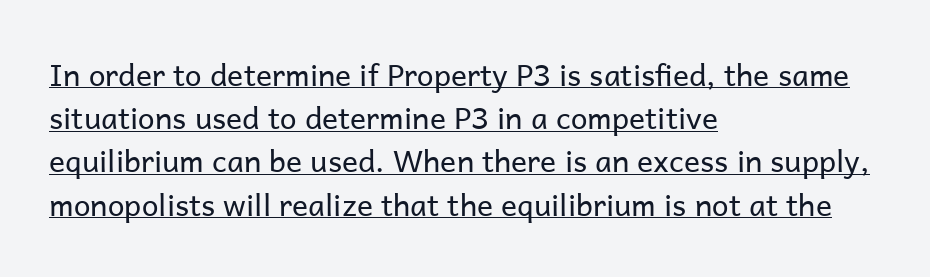
Q: Is the text bold? A: No.
Q: Is the text italic (slanted)? A: No, it is upright.
Q: Is the typeface a serif or a sans-serif typeface? A: Sans-serif.
Q: Is the text underlined? A: Yes.
Q: How is the paragraph aligned? A: Left-aligned.
Q: Is the spacing between letters normal or unusually wide? A: Normal.
Q: Is the spacing between lines tight, normal or loose? A: Normal.
Q: Width (condensed, normal, or wide)? A: Normal.
Q: Stroke contrast? A: Low.
Q: x-height? A: Medium.
Q: Monospaced? A: No.
